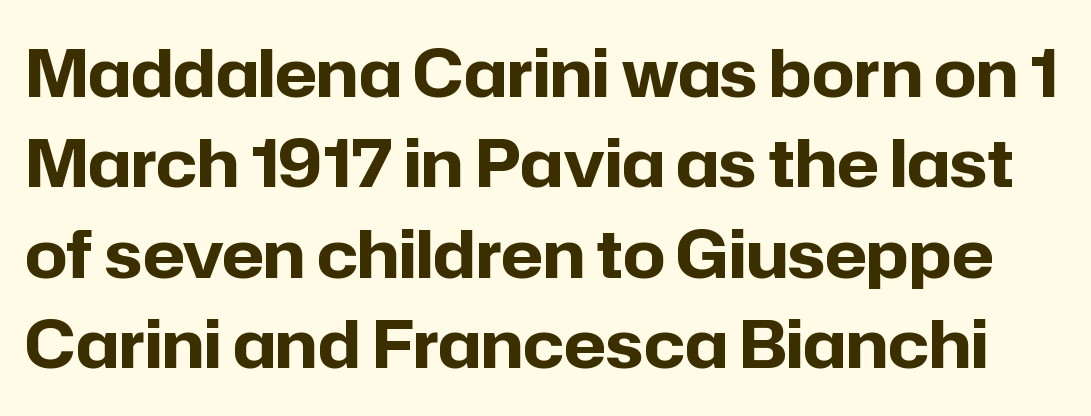
{"serif": "no", "italic": "no", "bold": "yes", "weight": "bold", "width": "normal", "stroke_contrast": "low", "x_height": "medium", "monospaced": "no", "underline": "no", "line_spacing": "normal", "line_spacing_ratio": 1.37, "letter_spacing": "normal", "letter_spacing_em": 0.0, "glyph_px": 66}
